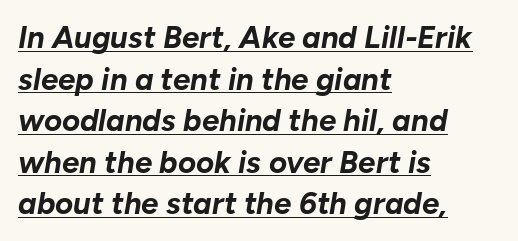
The image shows 31 px bold type, italic (leaning right); set left-aligned, normal line spacing (1.34x), normal letter spacing, underlined; low stroke contrast and a medium x-height.
